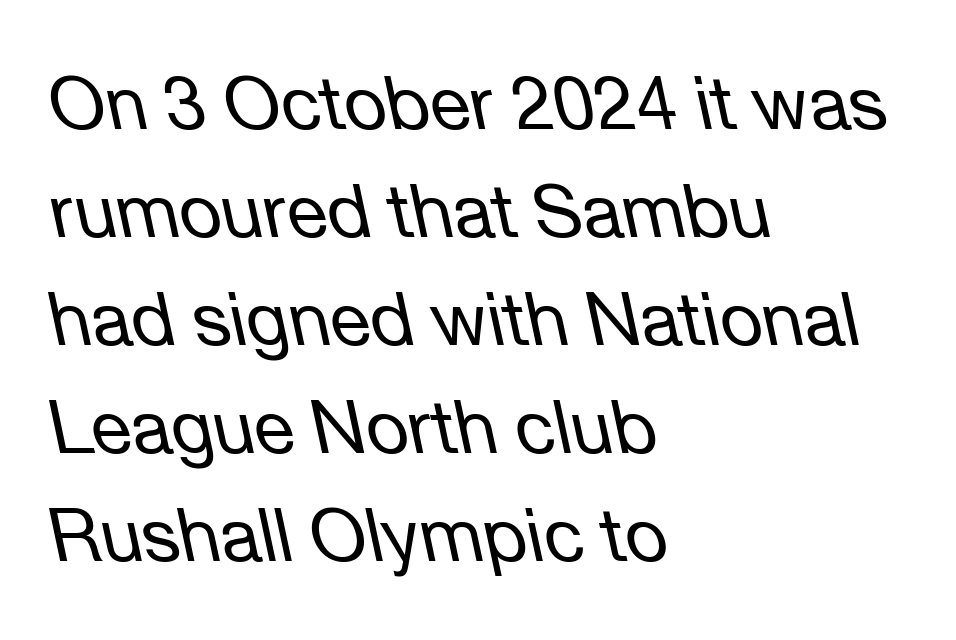
The image shows 74 px regular-weight type, italic (leaning left); set left-aligned, normal line spacing (1.46x), normal letter spacing, not underlined; low stroke contrast and a medium x-height.
